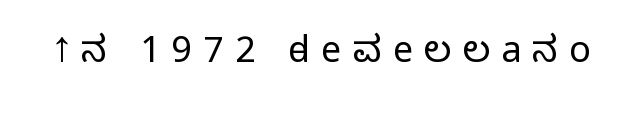
Q: Is the text bold? A: No.
Q: Is the text italic (slanted)? A: No, it is upright.
Q: Is the typeface a serif or a sans-serif typeface? A: Sans-serif.
Q: Is the text underlined? A: No.
Q: Is the spacing between letters normal or unusually wide? A: Unusually wide.
Q: Width (condensed, normal, or wide)? A: Normal.
Q: Stroke contrast? A: Low.
Q: x-height? A: Medium.
Q: Monospaced? A: No.
